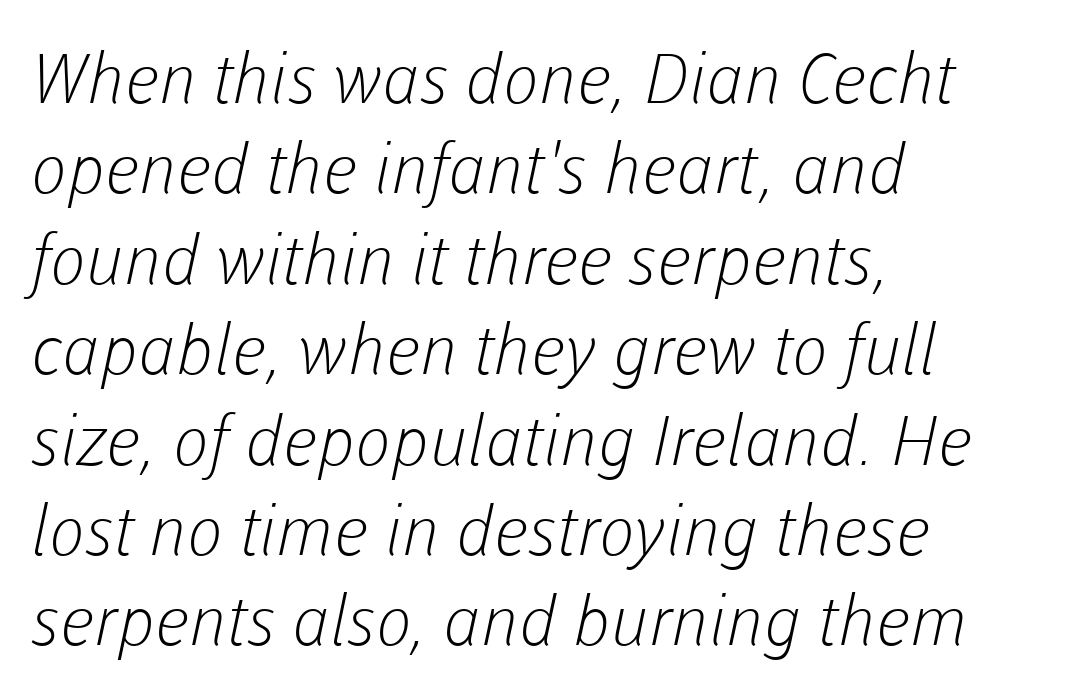
Q: Is the text bold? A: No.
Q: Is the typeface a serif or a sans-serif typeface? A: Sans-serif.
Q: Is the text underlined? A: No.
Q: How is the paragraph aligned? A: Left-aligned.
Q: Is the spacing between letters normal or unusually wide? A: Normal.
Q: Is the spacing between lines tight, normal or loose? A: Normal.
Q: Width (condensed, normal, or wide)? A: Normal.
Q: Stroke contrast? A: Low.
Q: x-height? A: Medium.
Q: Monospaced? A: No.
